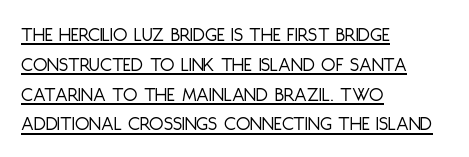
Q: Is the text bold? A: No.
Q: Is the text italic (slanted)? A: No, it is upright.
Q: Is the text underlined? A: Yes.
Q: How is the paragraph aligned? A: Left-aligned.
Q: Is the spacing between letters normal or unusually wide? A: Normal.
Q: Is the spacing between lines tight, normal or loose? A: Normal.
